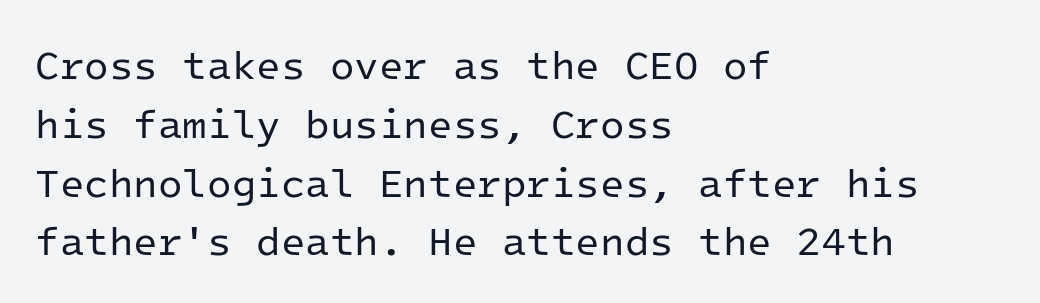
{"serif": "no", "italic": "no", "bold": "no", "weight": "regular", "width": "normal", "stroke_contrast": "low", "x_height": "medium", "monospaced": "yes", "underline": "no", "align": "left", "line_spacing": "normal", "line_spacing_ratio": 1.47, "letter_spacing": "normal", "letter_spacing_em": 0.0, "glyph_px": 40}
